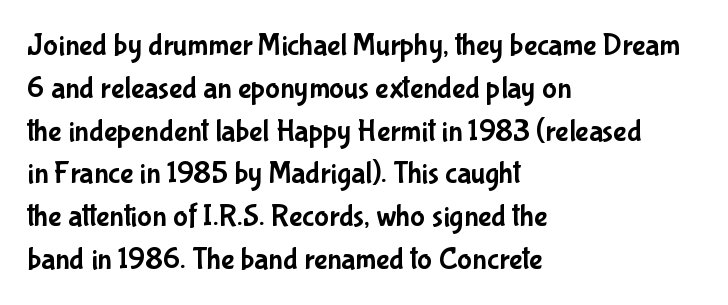
Short note: letters normally spaced. The rendering uses natural spacing where letterforms have individual widths. Check where the strokes stop: nothing finishes them off — pure sans. Glance below the letters and you will spot only blank space. A student would call this left alignment; a typographer would say flush left, rag right.
